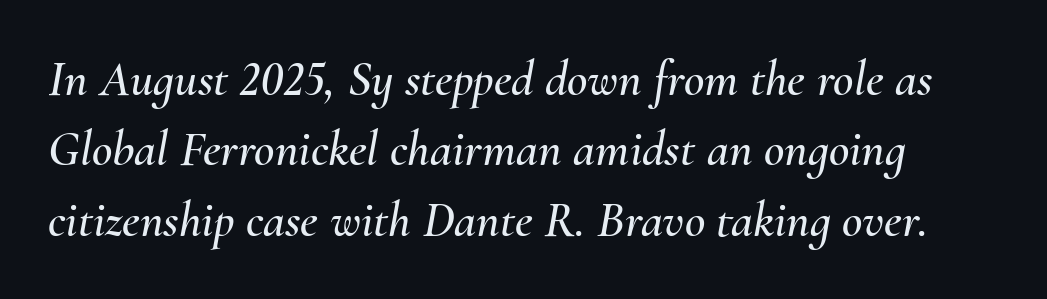
This sample has the flowing, uneven cadence of proportional lettering. Line spacing here is normal. Look at the tracking — it's just the regular setting, nothing added. Characters are canted at an angle relative to the baseline's perpendicular.
